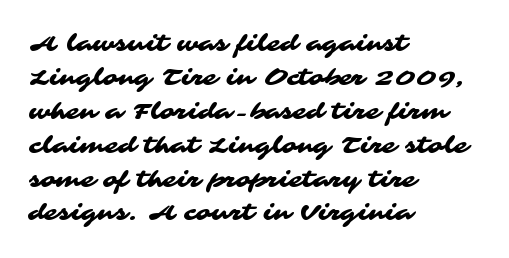
{"underline": "no", "align": "left", "line_spacing": "normal", "line_spacing_ratio": 1.54, "letter_spacing": "normal", "letter_spacing_em": 0.0, "glyph_px": 22}
